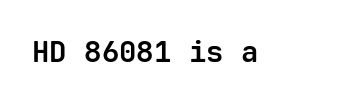
This sample uses a sans-serif face. Every stem runs plumb, perpendicular to the baseline. Caption: standard tracking, unaltered. A clean baseline with only descenders dipping below it.
